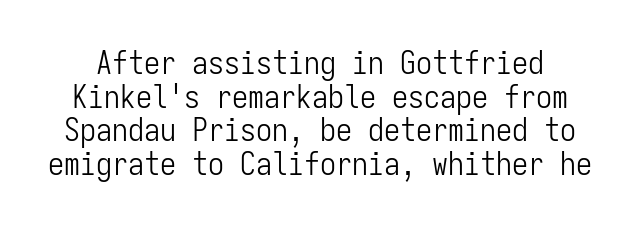
Q: Is the text bold? A: No.
Q: Is the text italic (slanted)? A: No, it is upright.
Q: Is the typeface a serif or a sans-serif typeface? A: Sans-serif.
Q: Is the text underlined? A: No.
Q: Is the spacing between letters normal or unusually wide? A: Normal.
Q: Is the spacing between lines tight, normal or loose? A: Tight.
Q: Width (condensed, normal, or wide)? A: Condensed.
Q: Stroke contrast? A: Low.
Q: x-height? A: Medium.
Q: Monospaced? A: Yes.
